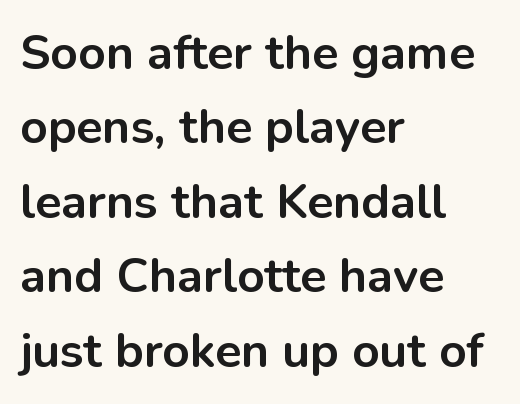
The image shows 48 px bold sans-serif type, upright; set left-aligned, normal line spacing (1.55x), normal letter spacing, not underlined; low stroke contrast and a medium x-height.
